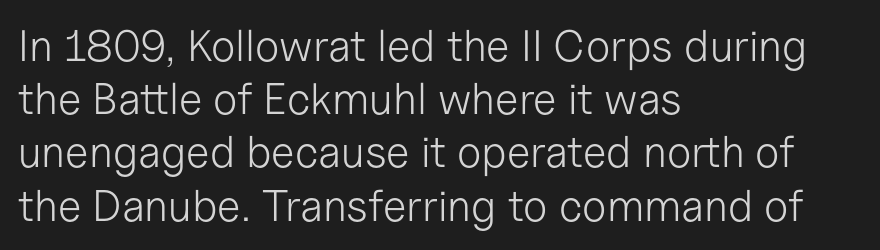
Q: Is the text bold? A: No.
Q: Is the text italic (slanted)? A: No, it is upright.
Q: Is the typeface a serif or a sans-serif typeface? A: Sans-serif.
Q: Is the text underlined? A: No.
Q: How is the paragraph aligned? A: Left-aligned.
Q: Is the spacing between letters normal or unusually wide? A: Normal.
Q: Width (condensed, normal, or wide)? A: Normal.
Q: Stroke contrast? A: Low.
Q: x-height? A: Medium.
Q: Monospaced? A: No.
